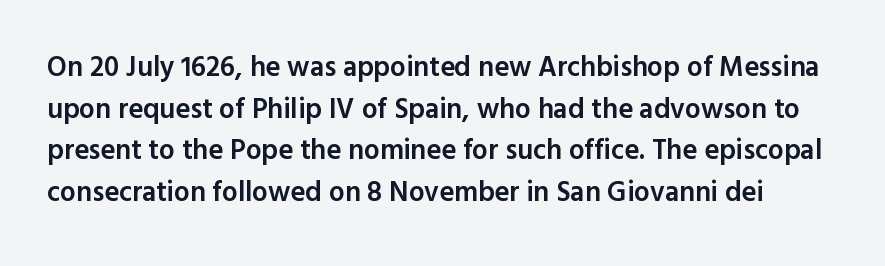
Q: Is the text bold? A: Semi-bold.
Q: Is the text italic (slanted)? A: No, it is upright.
Q: Is the typeface a serif or a sans-serif typeface? A: Sans-serif.
Q: Is the text underlined? A: No.
Q: Is the spacing between letters normal or unusually wide? A: Normal.
Q: Is the spacing between lines tight, normal or loose? A: Normal.
Q: Width (condensed, normal, or wide)? A: Normal.
Q: x-height? A: Medium.
Q: Monospaced? A: No.
